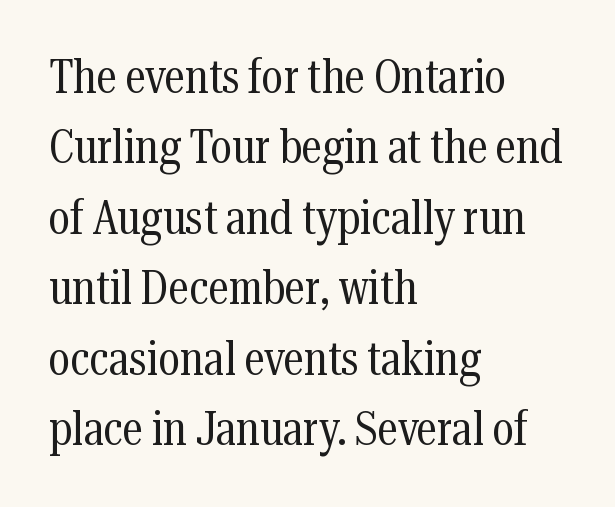
The image shows 47 px regular-weight, condensed serif type, upright; set left-aligned, normal line spacing (1.5x), normal letter spacing, not underlined; medium stroke contrast and a medium x-height.
